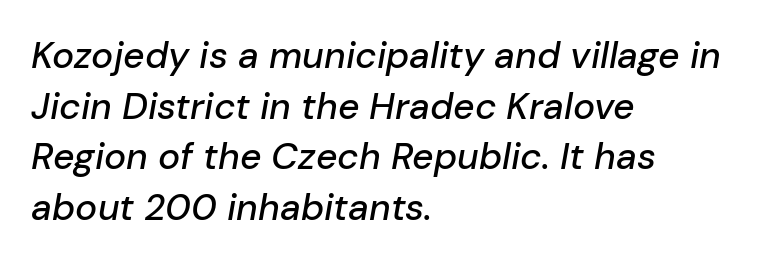
If you drew a line through each stem, it would be angled. Has an underline been added? It has not. Do the characters align in a grid? No, the font is proportional. The line-height multiplier appears to be the usual default. The passage shown has conventional tracking throughout.
